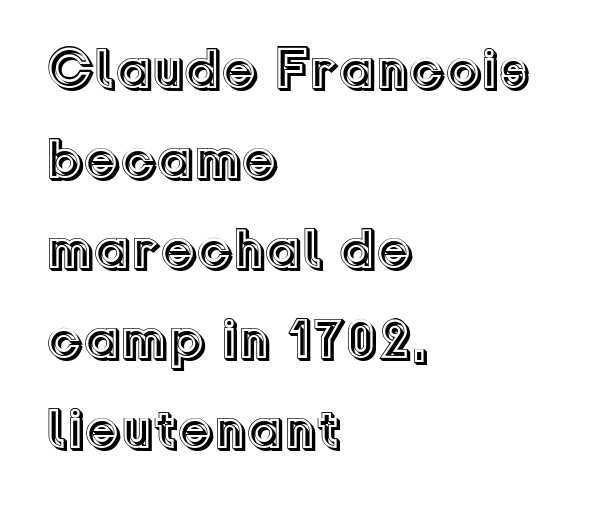
Q: Is the text italic (slanted)? A: No, it is upright.
Q: Is the text underlined? A: No.
Q: How is the paragraph aligned? A: Left-aligned.
Q: Is the spacing between letters normal or unusually wide? A: Normal.
Q: Is the spacing between lines tight, normal or loose? A: Normal.
Q: Width (condensed, normal, or wide)? A: Normal.
Q: x-height? A: Medium.
Q: Monospaced? A: No.
